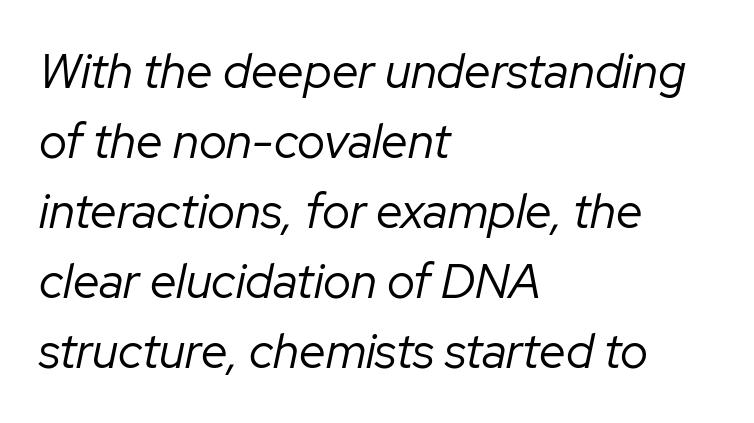
The image shows 48 px regular-weight type, italic (leaning right); set left-aligned, normal line spacing (1.46x), normal letter spacing, not underlined; low stroke contrast and a medium x-height.
